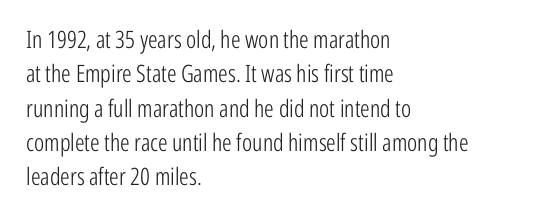
Vertical stems look standard width or narrower in stroke. Default kerning and tracking; the words read as compact shapes. These lines are set flush left with a ragged right edge. The baseline area is clear.
